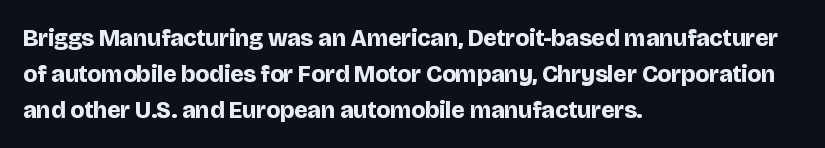
{"italic": "no", "bold": "yes", "underline": "no", "align": "left", "line_spacing": "normal", "line_spacing_ratio": 1.5, "letter_spacing": "normal", "letter_spacing_em": 0.0, "glyph_px": 24}
